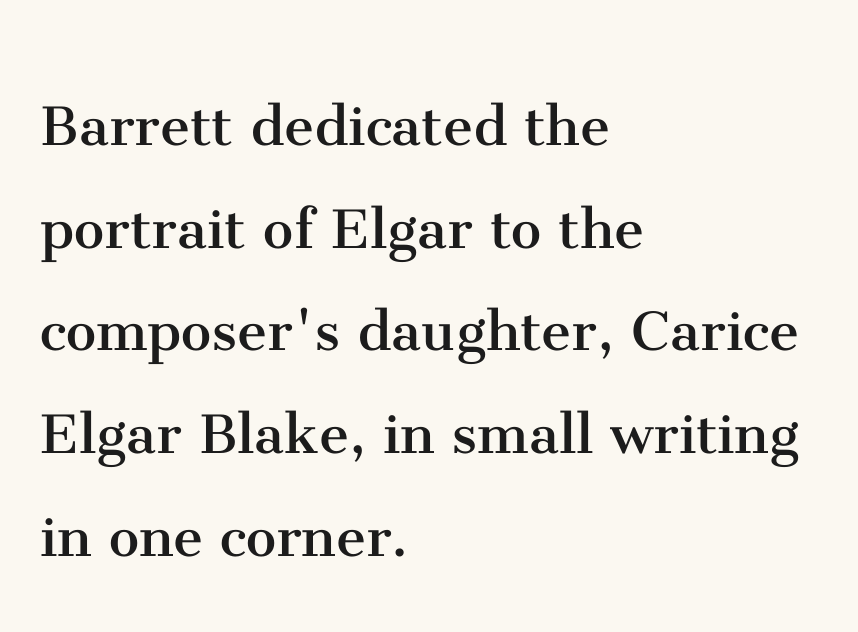
Each line starts at the same left margin while the right side varies. Small tapered or slab feet sit at the stroke ends, so this counts as serif. The weight would be labelled regular, book, light, or lighter still. Words appear dense and cohesive because spacing is normal.
